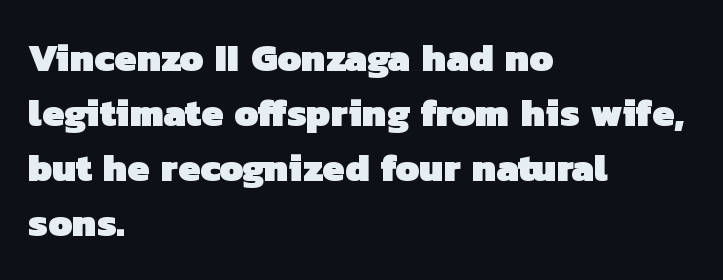
Q: Is the text bold? A: Yes.
Q: Is the typeface a serif or a sans-serif typeface? A: Sans-serif.
Q: Is the text underlined? A: No.
Q: How is the paragraph aligned? A: Left-aligned.
Q: Is the spacing between letters normal or unusually wide? A: Normal.
Q: Is the spacing between lines tight, normal or loose? A: Normal.
Q: Width (condensed, normal, or wide)? A: Normal.
Q: Stroke contrast? A: Low.
Q: x-height? A: Medium.
Q: Monospaced? A: No.
